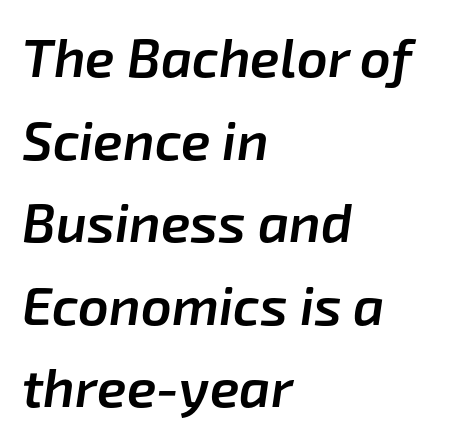
Q: Is the text bold? A: Semi-bold.
Q: Is the text italic (slanted)? A: Yes, it leans right by about 8 degrees.
Q: Is the text underlined? A: No.
Q: How is the paragraph aligned? A: Left-aligned.
Q: Is the spacing between letters normal or unusually wide? A: Normal.
Q: Is the spacing between lines tight, normal or loose? A: Normal.
Q: Width (condensed, normal, or wide)? A: Normal.
Q: Stroke contrast? A: Low.
Q: x-height? A: Medium.
Q: Monospaced? A: No.
